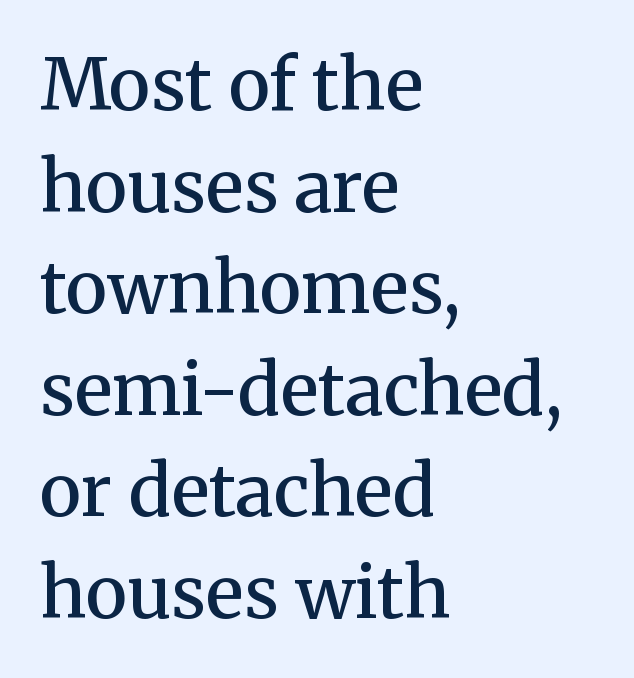
The image shows 71 px semibold serif type, upright; set left-aligned, normal line spacing (1.43x), normal letter spacing, not underlined; medium stroke contrast and a medium x-height.
